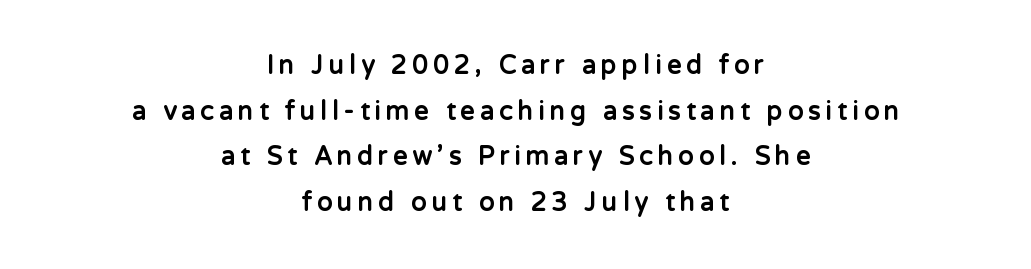
The image shows 25 px bold type, upright; set centered, line spacing 1.83x, unusually wide letter spacing (+0.21 em), not underlined.
